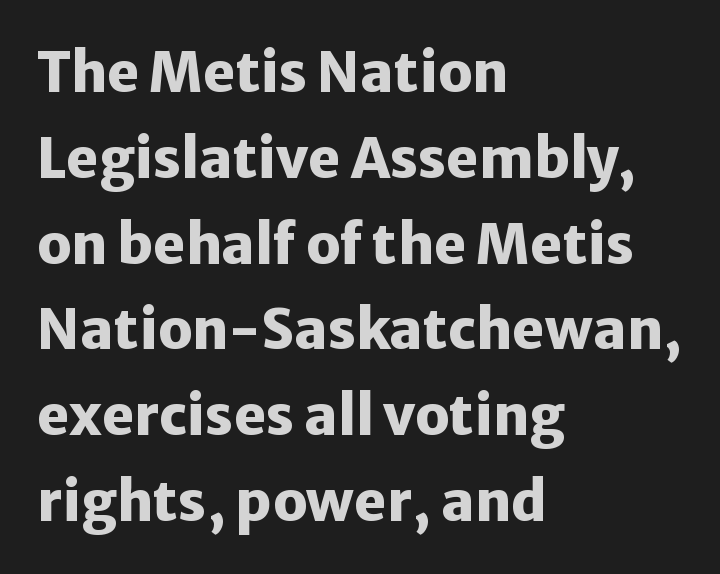
The image shows 55 px heavy sans-serif type, upright; set left-aligned, normal line spacing (1.56x), normal letter spacing, not underlined; low stroke contrast and a medium x-height.
